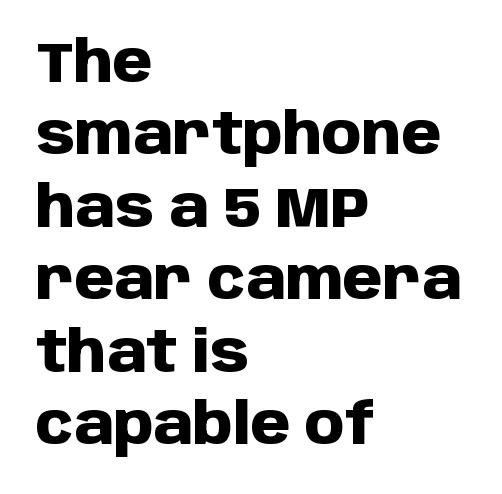
The image shows 57 px heavy sans-serif type, upright; set left-aligned, normal line spacing (1.27x), normal letter spacing, not underlined; low stroke contrast and a large x-height.
